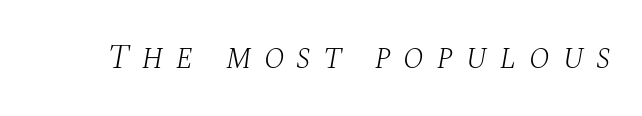
A typesetter would call this proportional, since set widths differ per character. Each row of text sits above clean, open space. Style check: oblique. Letters have the restrained weight of plain body copy at most. The tracking reads as deliberately expanded to a designer's eye. This is serif lettering, the kind often seen in printed books.
